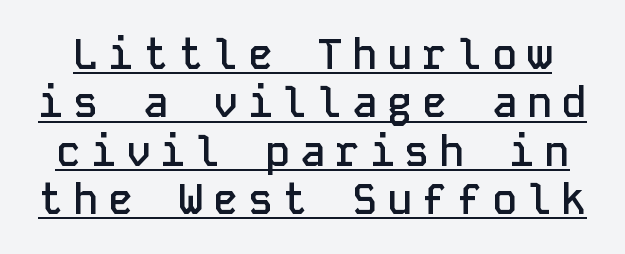
{"serif": "no", "italic": "no", "bold": "semi", "weight": "semibold", "width": "normal", "stroke_contrast": "low", "x_height": "medium", "monospaced": "yes", "underline": "yes", "line_spacing": "tight", "line_spacing_ratio": 1.15, "letter_spacing": "wide", "letter_spacing_em": 0.23, "glyph_px": 42}
